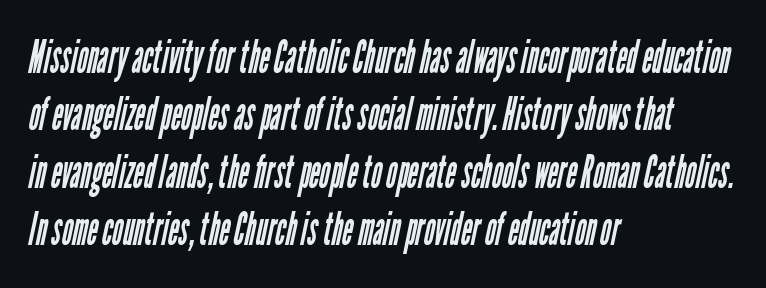
The image shows 46 px regular-weight, condensed sans-serif type; set left-aligned, normal line spacing (1.25x), normal letter spacing, not underlined; low stroke contrast and a medium x-height.
